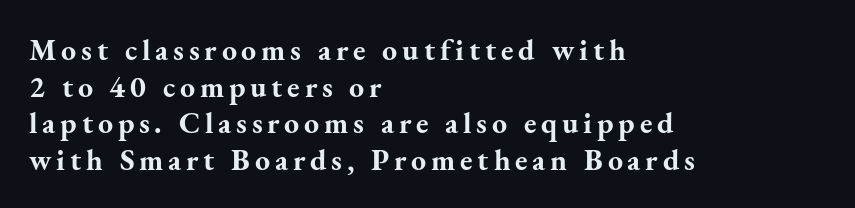
Q: Is the text bold? A: Yes.
Q: Is the text italic (slanted)? A: No, it is upright.
Q: Is the typeface a serif or a sans-serif typeface? A: Serif.
Q: Is the text underlined? A: No.
Q: How is the paragraph aligned? A: Left-aligned.
Q: Width (condensed, normal, or wide)? A: Normal.
Q: Stroke contrast? A: Medium.
Q: x-height? A: Small.
Q: Monospaced? A: No.
